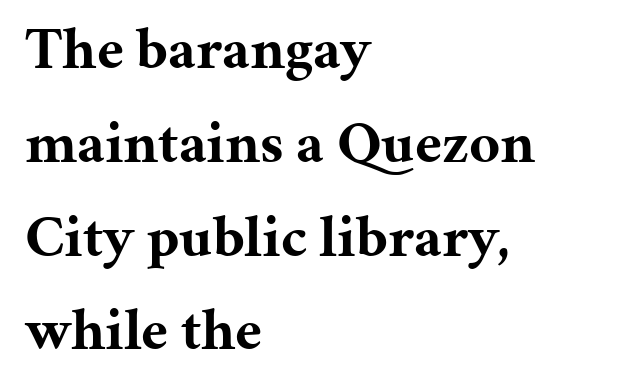
The image shows 59 px bold serif type, upright; set left-aligned, normal line spacing (1.59x), normal letter spacing, not underlined; medium stroke contrast and a medium x-height.
